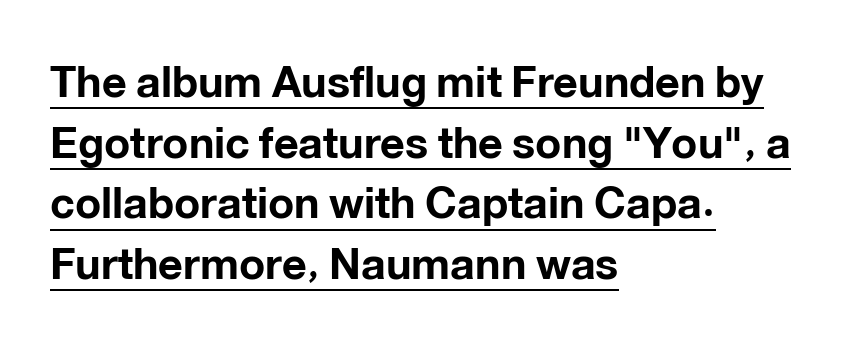
Does a line run under the words? Yes, clearly. This rendering uses left alignment, leaving the right contour irregular. Observe the ordinary spacing: letters are neighbours, not strangers. Regarding serifs, this sample does without them. What's the leading like? Ordinary, nothing unusual. Varying glyph widths throughout — classic text-font behaviour.
